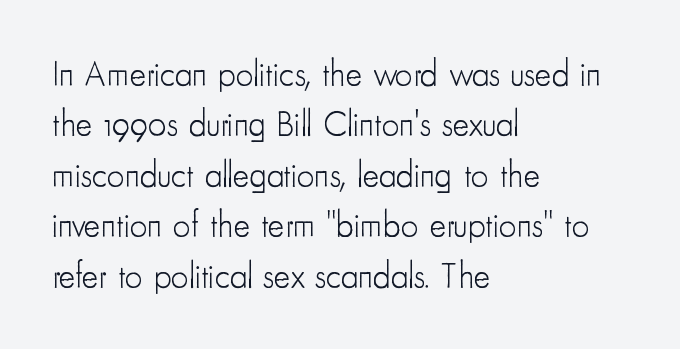
The type sits square on the baseline with zero lean. The string is rendered with underlining switched off. Horizontal bands of white between lines are of average thickness. The passage shown is typed in a proportional face where columns would drift. Leftover space on each line is placed entirely after the last word. Between one letter and the next there's only the usual sliver of space.
